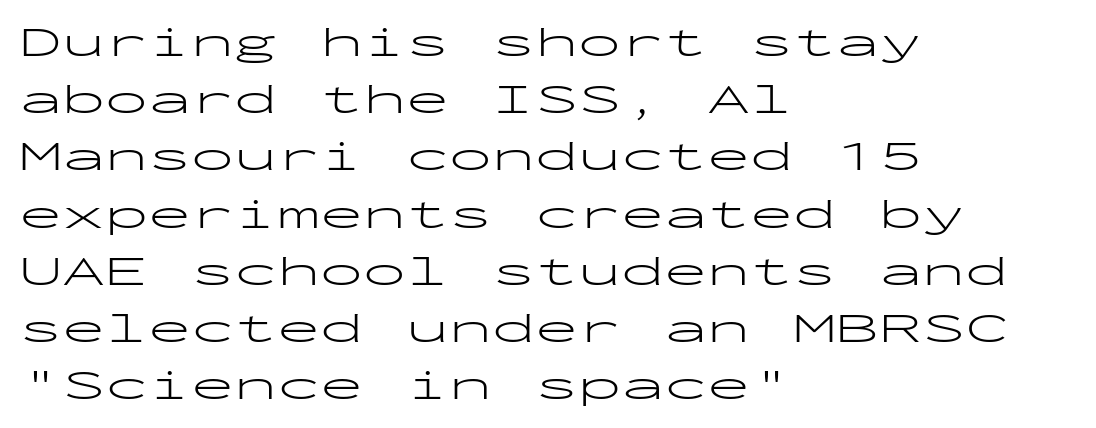
The image shows 43 px light, wide sans-serif type, upright, monospaced; set left-aligned, normal line spacing (1.33x), normal letter spacing, not underlined; low stroke contrast and a medium x-height.
